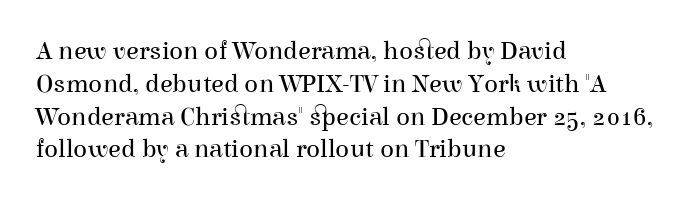
{"italic": "no", "bold": "no", "underline": "no", "align": "left", "line_spacing": "normal", "line_spacing_ratio": 1.26, "letter_spacing": "normal", "letter_spacing_em": 0.0, "glyph_px": 26}
